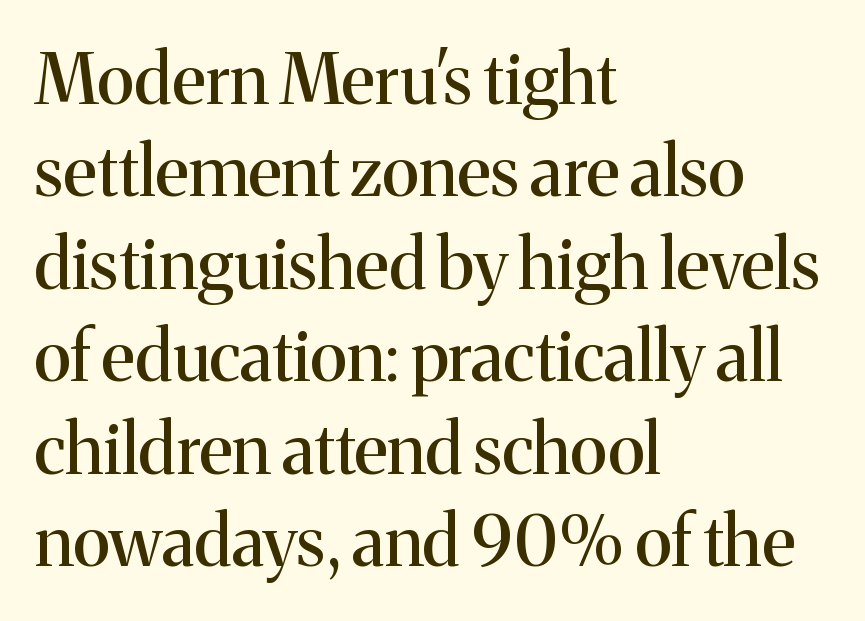
Only glyphs here, with clear space below each row. Are there feet on the stems? There are — it's a serif. Think of a printed novel: that variable character pitch is what you see here. A roman cut, with each character standing at attention. Summary of vertical rhythm: regular, with standard interline spacing. Tracking here is standard; glyphs follow each other at the usual distance.
